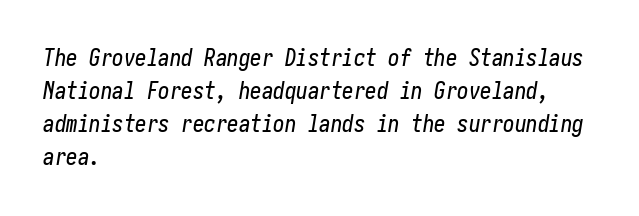
Q: Is the text italic (slanted)? A: Yes, it leans right by about 10 degrees.
Q: Is the text underlined? A: No.
Q: How is the paragraph aligned? A: Left-aligned.
Q: Is the spacing between letters normal or unusually wide? A: Normal.
Q: Is the spacing between lines tight, normal or loose? A: Normal.
